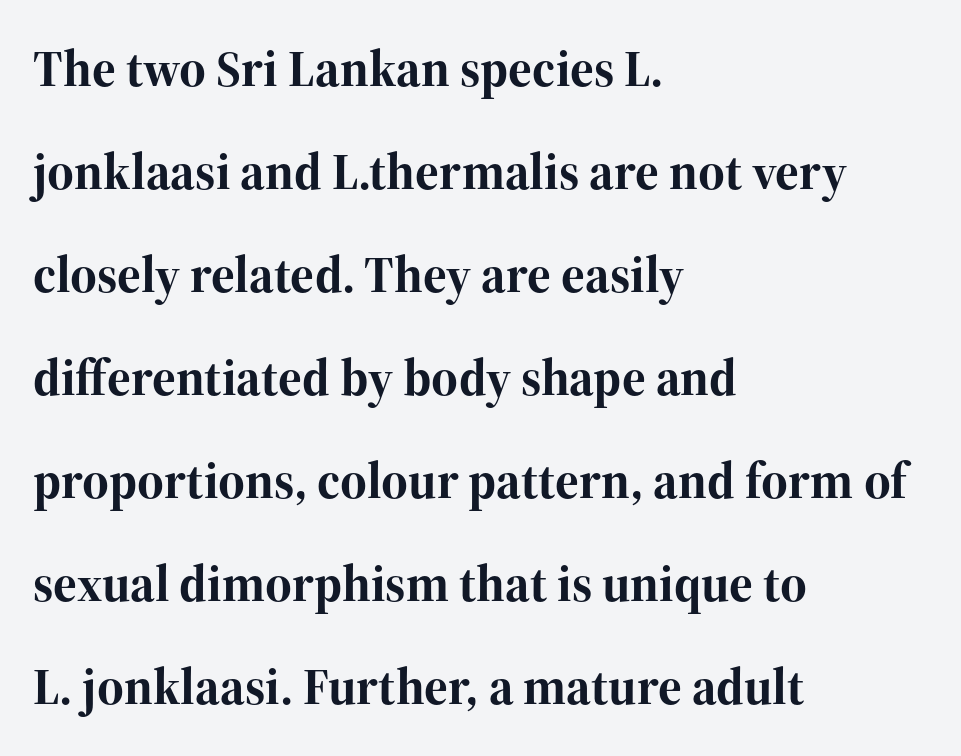
I'd describe the lettering as bold — thick and assertive. The passage shown has conventional tracking throughout. When letters stand straight like this, we call the style roman or upright. These lines are rendered in a variable-pitch font. The line-height multiplier appears high, well above default.
